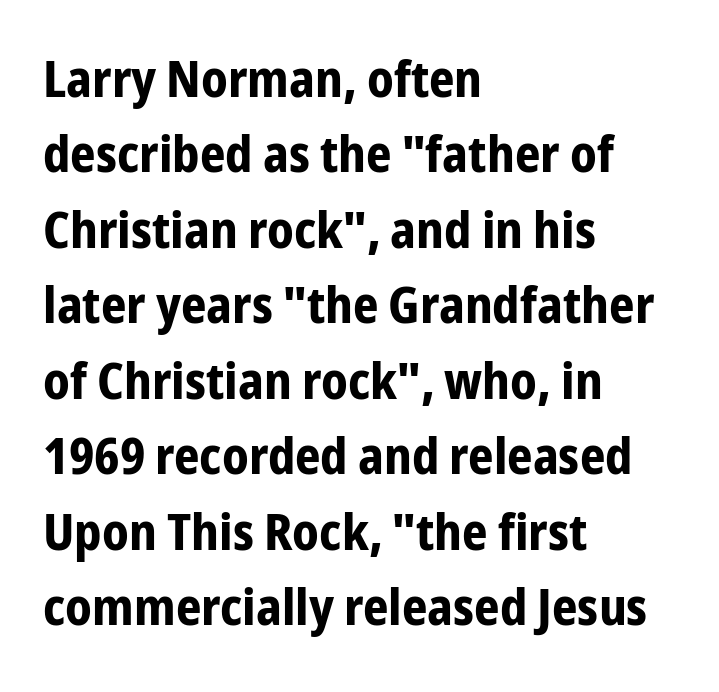
The image shows 50 px bold, condensed sans-serif type, upright; set left-aligned, normal line spacing (1.51x), normal letter spacing, not underlined; low stroke contrast and a medium x-height.
